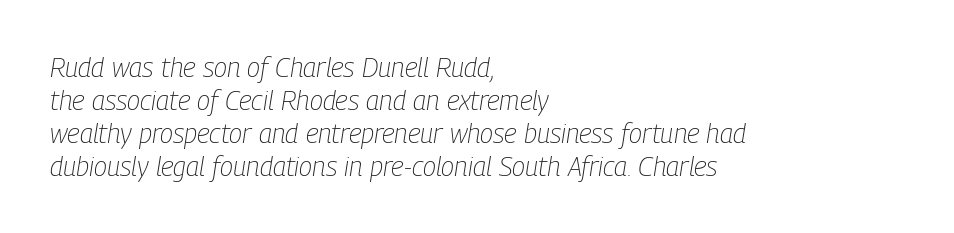
{"italic": "yes", "lean": "right", "slant_degrees": 9, "bold": "no", "underline": "no", "align": "left", "line_spacing_ratio": 1.22, "letter_spacing": "normal", "letter_spacing_em": 0.0, "glyph_px": 27}
